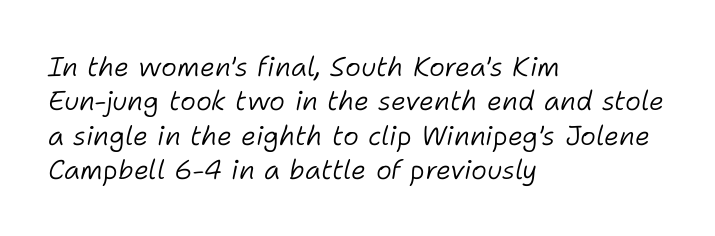
{"italic": "yes", "lean": "right", "slant_degrees": 11, "bold": "no", "underline": "no", "align": "left", "line_spacing": "normal", "line_spacing_ratio": 1.27, "letter_spacing": "normal", "letter_spacing_em": 0.0, "glyph_px": 27}
